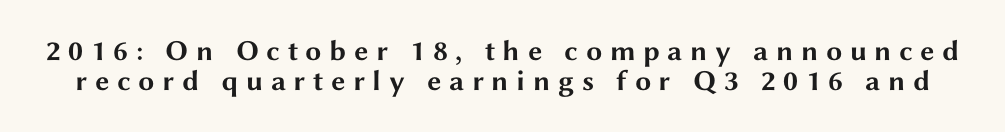
The image shows 29 px bold, wide sans-serif type, upright; set tight line spacing (1.02x), unusually wide letter spacing (+0.26 em), not underlined; medium stroke contrast and a medium x-height.
